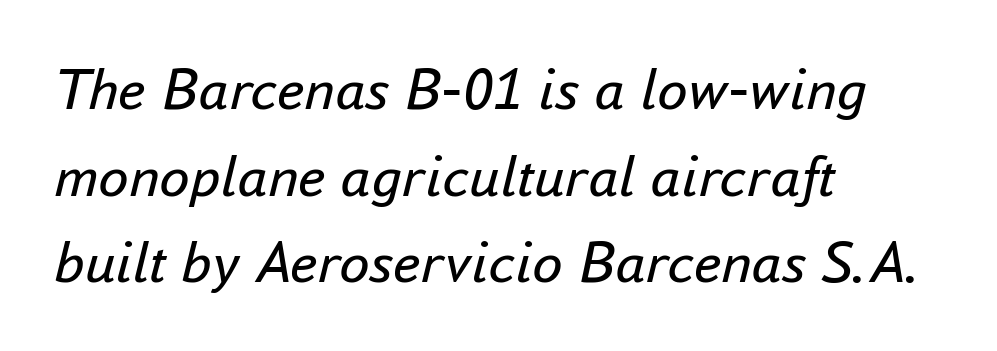
The image shows 61 px regular-weight type, italic (leaning right); set left-aligned, normal line spacing (1.42x), normal letter spacing, not underlined; low stroke contrast and a small x-height.
